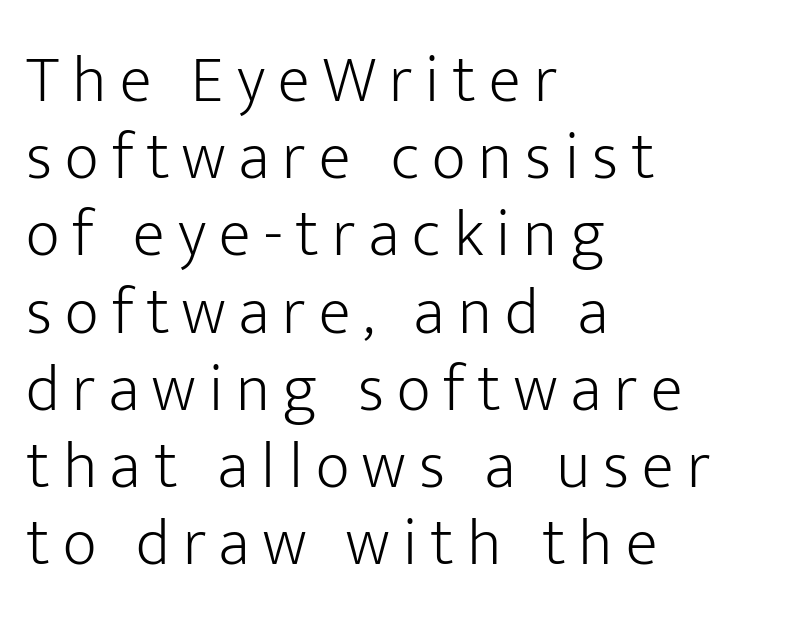
{"serif": "no", "italic": "no", "bold": "no", "weight": "light", "width": "normal", "stroke_contrast": "low", "x_height": "medium", "monospaced": "no", "underline": "no", "align": "left", "line_spacing_ratio": 1.17, "letter_spacing": "wide", "letter_spacing_em": 0.2, "glyph_px": 66}
